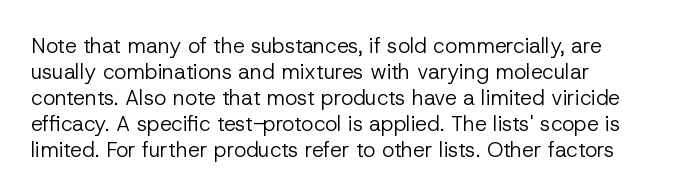
The typography opts for an upright posture over an oblique one. Unmarked baselines from the first word to the last. Students, note that the glyphs here touch the page at normal intervals. Which margin do the lines hug? The left one — the right edge is uneven. The typesetting does not lean heavy: it is not bold.
